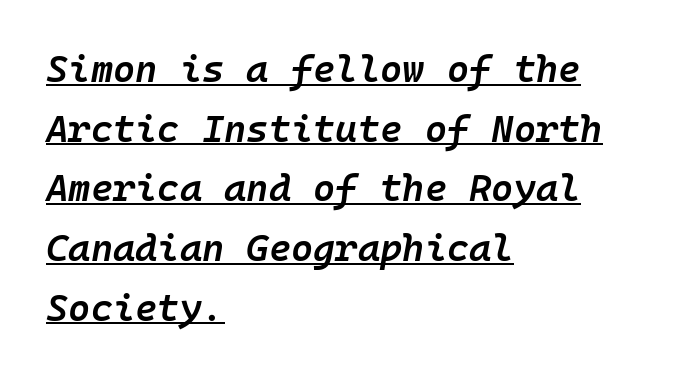
The image shows 38 px semibold type, italic (leaning right), monospaced; set left-aligned, normal line spacing (1.57x), normal letter spacing, underlined; low stroke contrast and a medium x-height.
